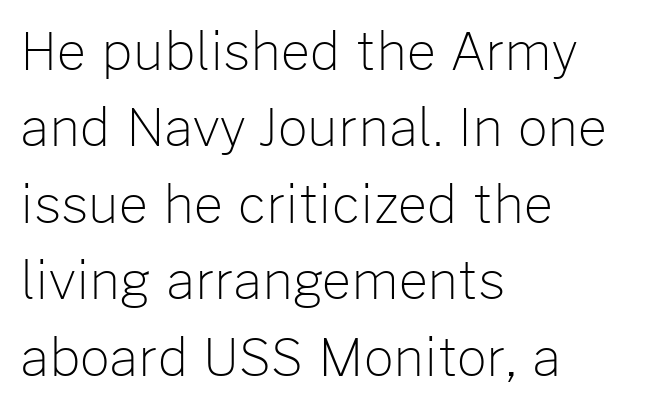
{"serif": "no", "italic": "no", "bold": "no", "weight": "light", "width": "normal", "stroke_contrast": "low", "x_height": "medium", "monospaced": "no", "underline": "no", "align": "left", "line_spacing": "normal", "line_spacing_ratio": 1.47, "letter_spacing": "normal", "letter_spacing_em": 0.0, "glyph_px": 52}
